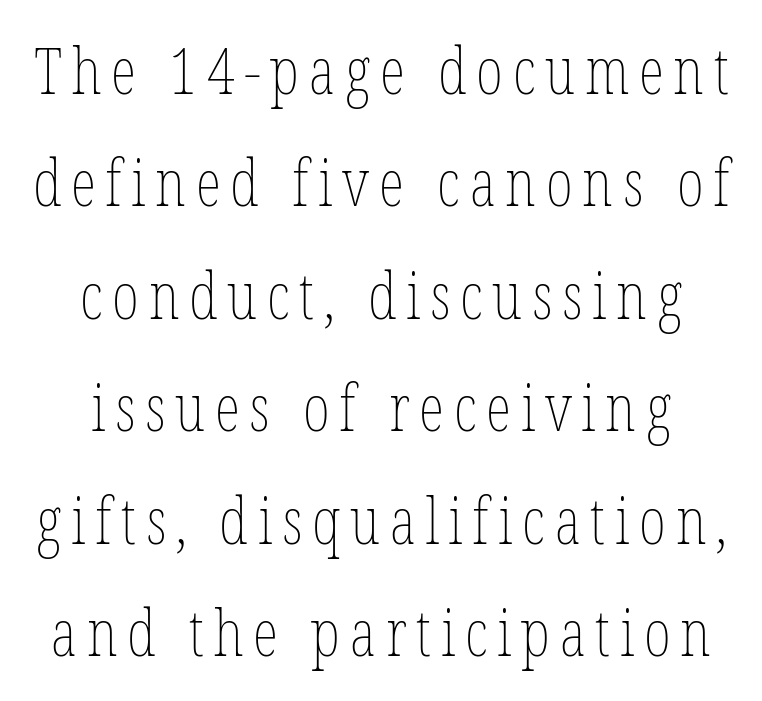
Q: Is the text bold? A: No.
Q: Is the text italic (slanted)? A: No, it is upright.
Q: Is the text underlined? A: No.
Q: How is the paragraph aligned? A: Centered.
Q: Width (condensed, normal, or wide)? A: Condensed.
Q: Stroke contrast? A: Low.
Q: x-height? A: Medium.
Q: Monospaced? A: No.
